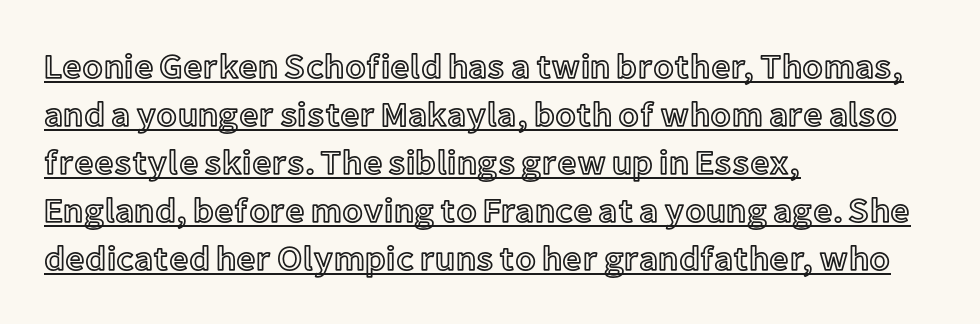
{"italic": "no", "width": "normal", "x_height": "medium", "monospaced": "no", "underline": "yes", "align": "left", "line_spacing": "normal", "line_spacing_ratio": 1.41, "letter_spacing": "normal", "letter_spacing_em": 0.0, "glyph_px": 34}
